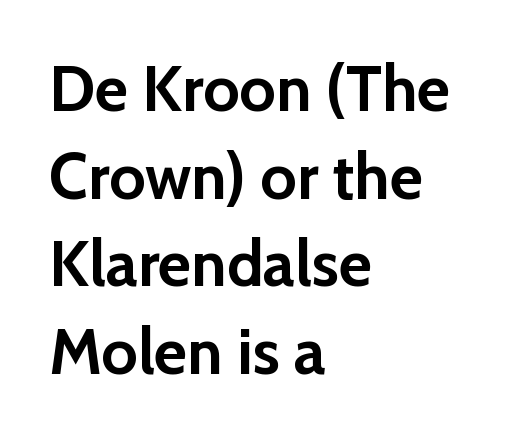
{"serif": "no", "italic": "no", "bold": "yes", "weight": "semibold", "width": "normal", "stroke_contrast": "low", "x_height": "medium", "monospaced": "no", "underline": "no", "align": "left", "line_spacing": "normal", "line_spacing_ratio": 1.37, "letter_spacing": "normal", "letter_spacing_em": 0.0, "glyph_px": 64}
